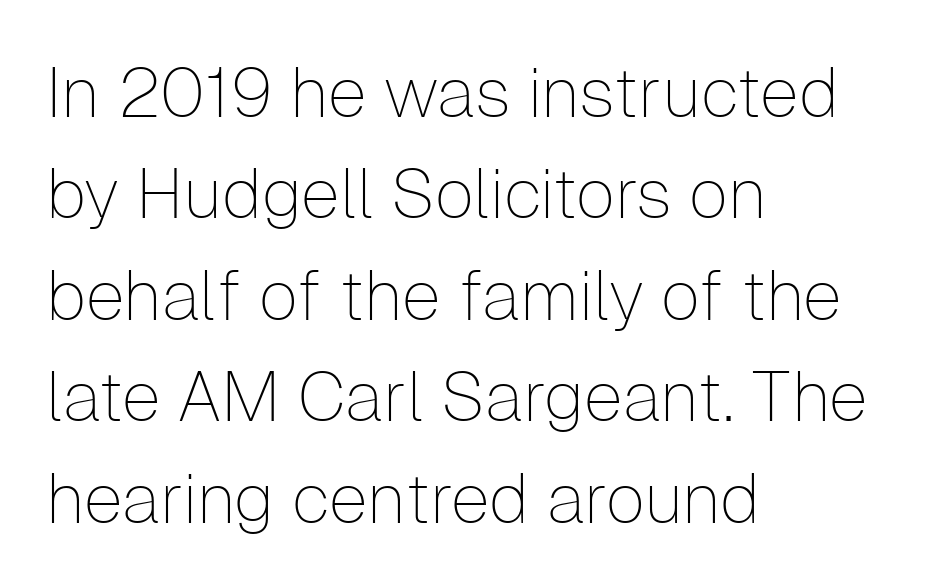
{"serif": "no", "italic": "no", "bold": "no", "weight": "thin", "width": "normal", "stroke_contrast": "low", "x_height": "medium", "monospaced": "no", "underline": "no", "align": "left", "line_spacing": "normal", "line_spacing_ratio": 1.45, "letter_spacing": "normal", "letter_spacing_em": 0.0, "glyph_px": 70}
